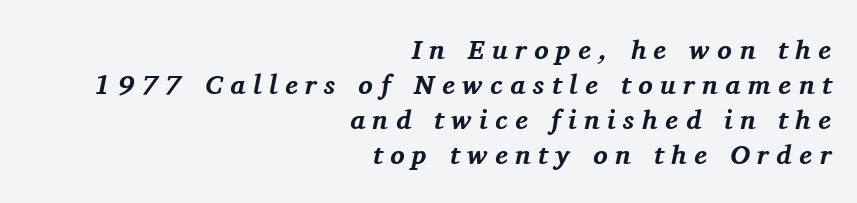
If you measured baseline to baseline, you'd find a middling distance. A bare baseline throughout the passage. Emphasis-style slanted type is in use. Characters follow at a spacing far wider than the type designer built in. The setting favours the right margin, as signatures and pull-quotes sometimes do.
